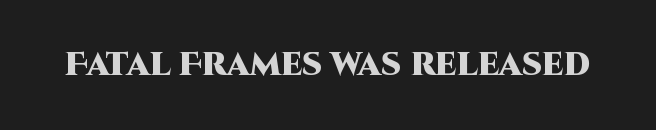
{"serif": "no", "italic": "no", "bold": "yes", "weight": "heavy", "width": "normal", "stroke_contrast": "high", "x_height": "large", "monospaced": "no", "underline": "no", "letter_spacing": "normal", "letter_spacing_em": 0.0, "glyph_px": 32}
